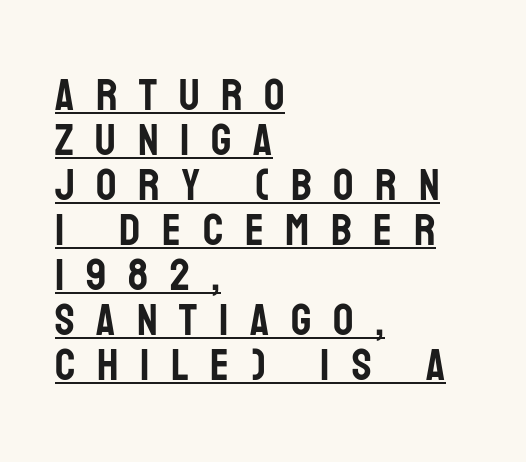
These lines are composed in type without serifs. Quick note: underline on. Students, note that the glyphs here are deliberately spaced far apart. These lines stack with their left ends in a neat column. Think of a printed novel: that variable character pitch is what you see here.
